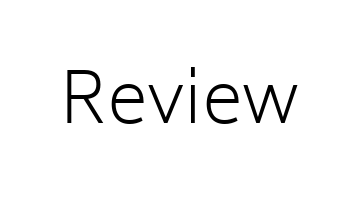
{"serif": "no", "italic": "no", "bold": "no", "weight": "light", "width": "normal", "stroke_contrast": "low", "x_height": "medium", "monospaced": "no", "underline": "no", "letter_spacing": "normal", "letter_spacing_em": 0.0, "glyph_px": 70}
